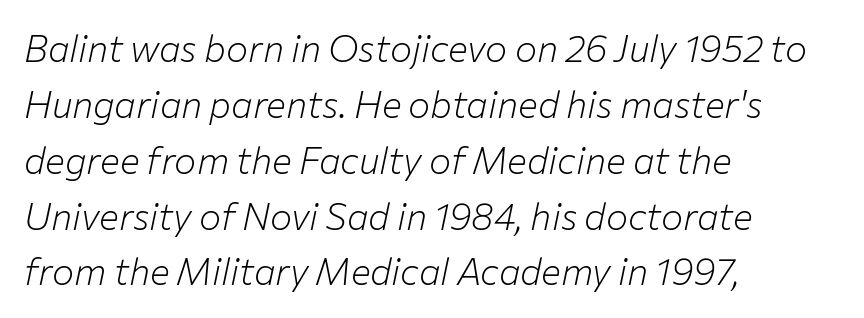
{"italic": "yes", "lean": "right", "slant_degrees": 12, "bold": "no", "weight": "light", "width": "normal", "stroke_contrast": "low", "x_height": "medium", "monospaced": "no", "underline": "no", "align": "left", "line_spacing": "normal", "line_spacing_ratio": 1.51, "letter_spacing": "normal", "letter_spacing_em": 0.0, "glyph_px": 37}
